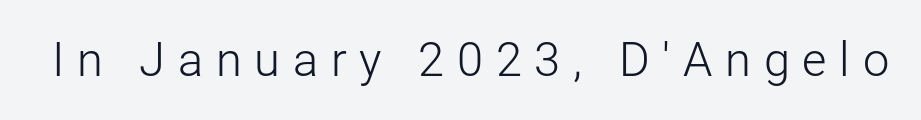
The image shows 47 px light sans-serif type, upright; set unusually wide letter spacing (+0.27 em), not underlined; low stroke contrast and a medium x-height.
